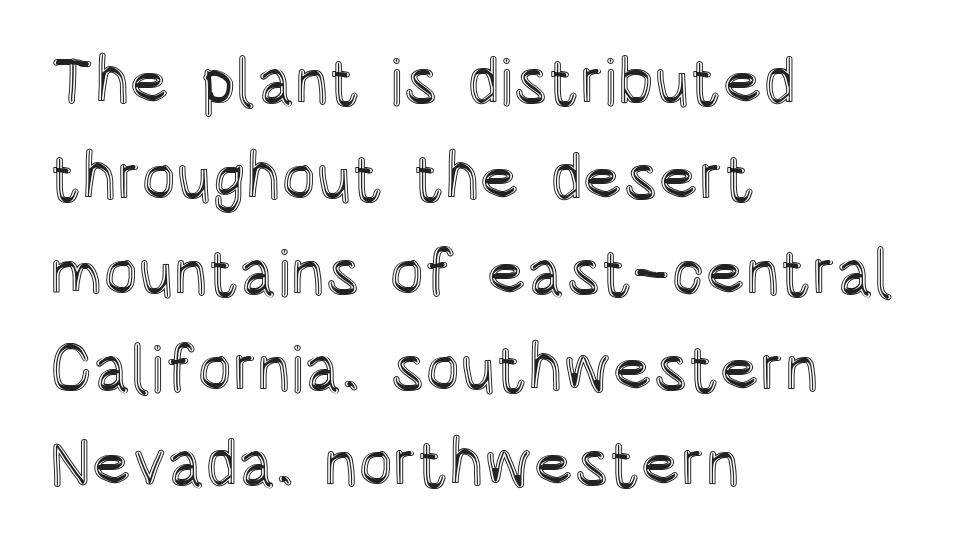
{"italic": "no", "width": "condensed", "x_height": "large", "monospaced": "no", "underline": "no", "align": "left", "line_spacing": "normal", "line_spacing_ratio": 1.47, "letter_spacing": "normal", "letter_spacing_em": 0.0, "glyph_px": 65}
